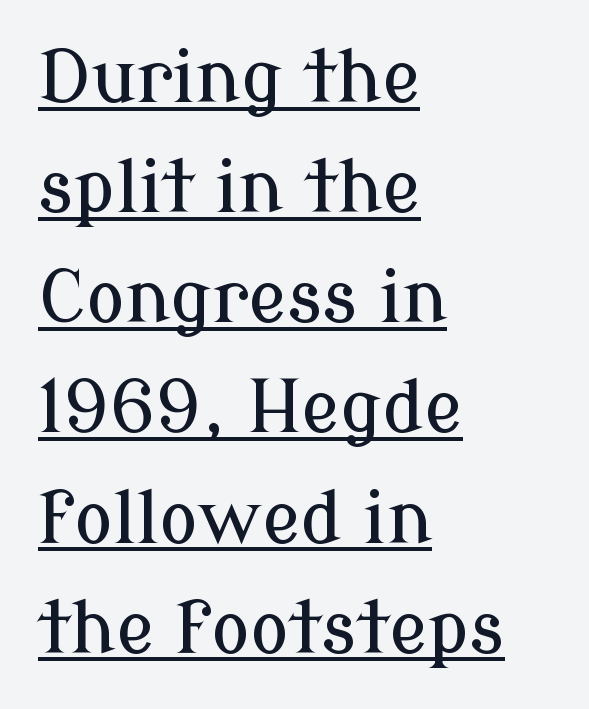
Type style note: has serifs. The typography opts for an upright posture over an oblique one. Students, note that the glyphs here touch the page at normal intervals. A normal amount of white space separates one row of letters from the next. This is underlined copy, the kind a proofreader might mark for attention. Where is the straight margin? On the left.
